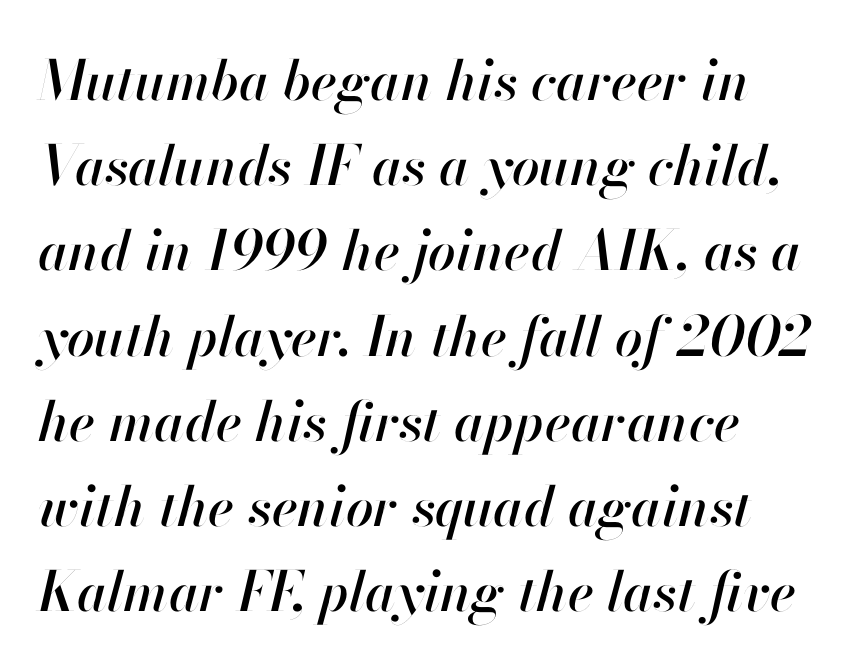
Leading matches the norm, producing a regular column. These lines keep a tight, regular rhythm from letter to letter. No word sits above an underline. Here the designer chose a conventional face with non-uniform glyph widths. Characters are canted at an angle relative to the baseline's perpendicular.
